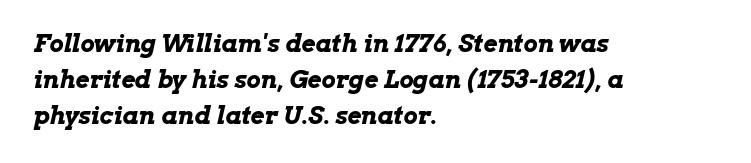
Q: Is the text bold? A: Yes.
Q: Is the text italic (slanted)? A: Yes, it leans right by about 13 degrees.
Q: Is the text underlined? A: No.
Q: How is the paragraph aligned? A: Left-aligned.
Q: Is the spacing between letters normal or unusually wide? A: Normal.
Q: Is the spacing between lines tight, normal or loose? A: Normal.
